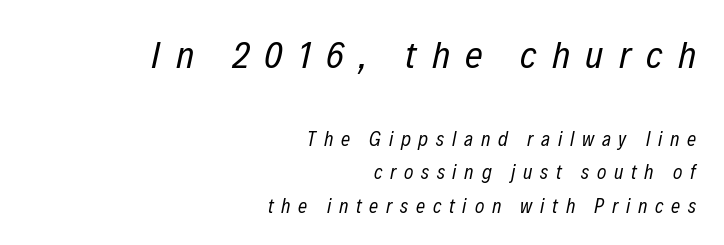
Q: Is the text bold? A: No.
Q: Is the text italic (slanted)? A: Yes, it leans right by about 12 degrees.
Q: Is the text underlined? A: No.
Q: How is the paragraph aligned? A: Right-aligned.
Q: Is the spacing between letters normal or unusually wide? A: Unusually wide.
Q: Is the spacing between lines tight, normal or loose? A: Normal.
Q: Which block of text is set in a larger size, the first (top) or the second (bottom)? A: The first (top) one.
Q: Width (condensed, normal, or wide)? A: Condensed.
Q: Stroke contrast? A: Low.
Q: x-height? A: Medium.
Q: Monospaced? A: No.
